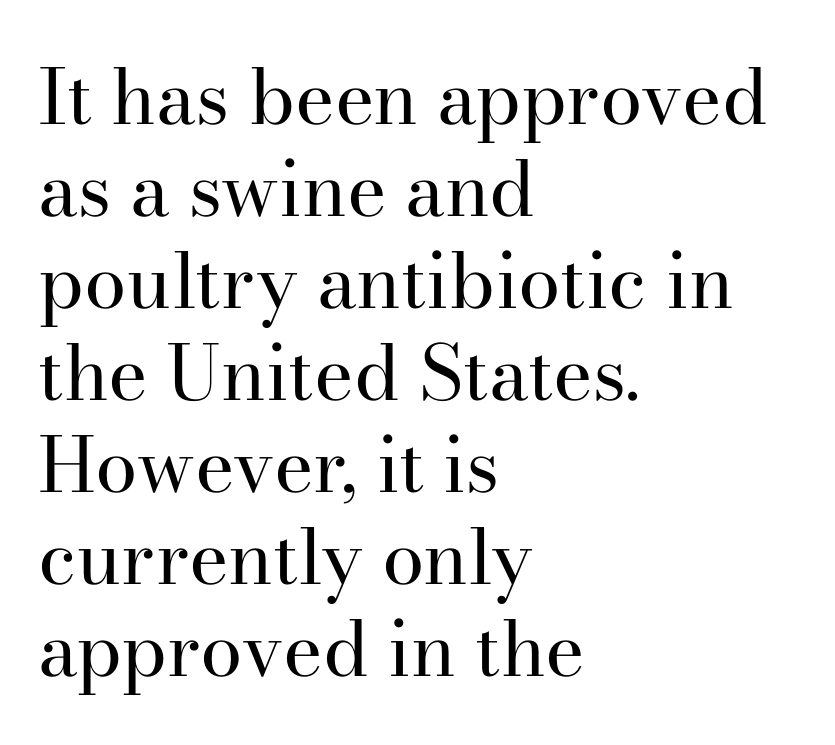
Q: Is the text bold? A: No.
Q: Is the text italic (slanted)? A: No, it is upright.
Q: Is the typeface a serif or a sans-serif typeface? A: Serif.
Q: Is the text underlined? A: No.
Q: How is the paragraph aligned? A: Left-aligned.
Q: Is the spacing between letters normal or unusually wide? A: Normal.
Q: Width (condensed, normal, or wide)? A: Normal.
Q: Stroke contrast? A: High.
Q: x-height? A: Small.
Q: Monospaced? A: No.
